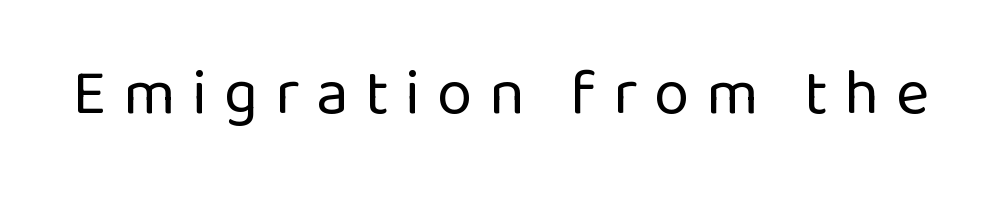
The image shows 64 px regular-weight sans-serif type, upright; set unusually wide letter spacing (+0.26 em), not underlined; low stroke contrast and a medium x-height.
